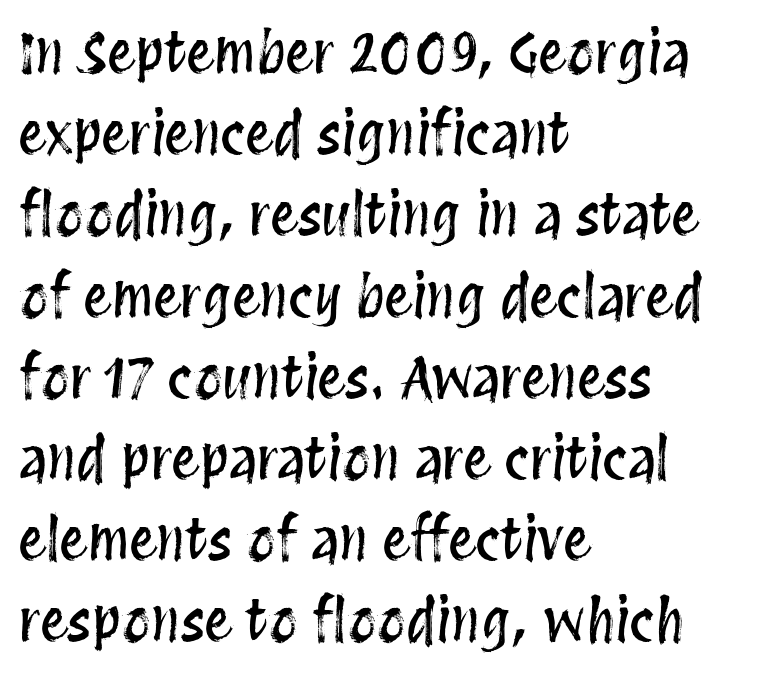
Q: Is the text italic (slanted)? A: No, it is upright.
Q: Is the text underlined? A: No.
Q: How is the paragraph aligned? A: Left-aligned.
Q: Is the spacing between letters normal or unusually wide? A: Normal.
Q: Is the spacing between lines tight, normal or loose? A: Normal.
Q: Width (condensed, normal, or wide)? A: Condensed.
Q: Stroke contrast? A: Medium.
Q: x-height? A: Large.
Q: Monospaced? A: No.
